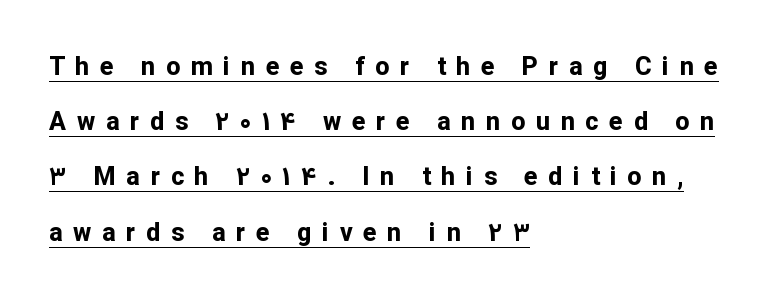
The image shows 25 px bold type, upright; set left-aligned, loose line spacing (2.21x), unusually wide letter spacing (+0.43 em), underlined.
